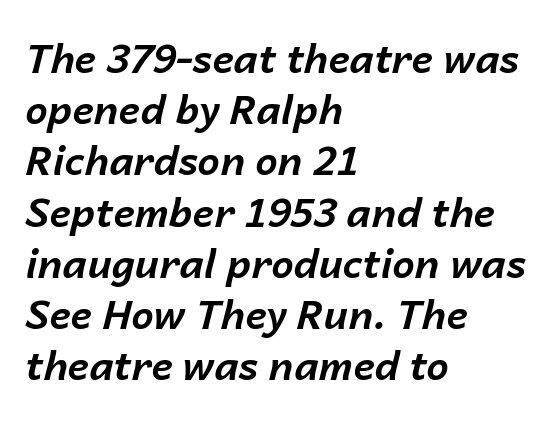
{"italic": "yes", "lean": "right", "slant_degrees": 14, "bold": "yes", "weight": "bold", "width": "normal", "stroke_contrast": "low", "x_height": "medium", "monospaced": "no", "underline": "no", "align": "left", "line_spacing": "normal", "line_spacing_ratio": 1.28, "letter_spacing": "normal", "letter_spacing_em": 0.0, "glyph_px": 40}
